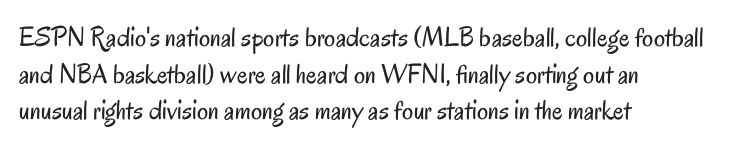
The rendering shows plain stroke endings on the letterforms — a sans-serif design. This sample has the flowing, uneven cadence of proportional lettering. Line starts are locked; line ends wander. This is the regular roman posture of the typeface. The specimen omits any rule beneath the text block's lines.
